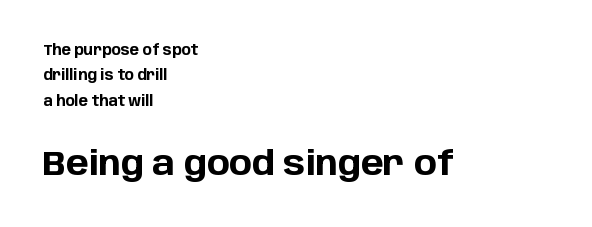
The image shows 34 px bold sans-serif type, upright; set left-aligned, line spacing 1.82x, normal letter spacing, not underlined; the second (bottom) block is 2.43x larger; low stroke contrast and a large x-height.
